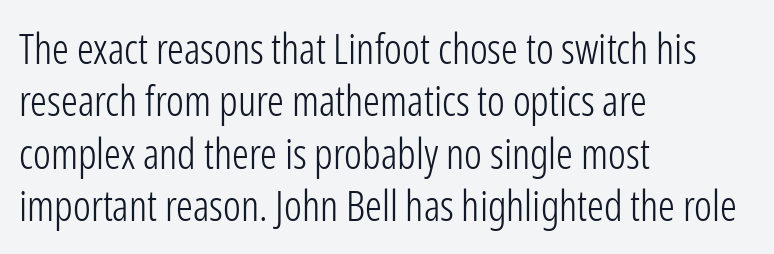
The image shows 42 px light, condensed sans-serif type, upright; set left-aligned, normal line spacing (1.25x), normal letter spacing, not underlined; low stroke contrast and a medium x-height.
